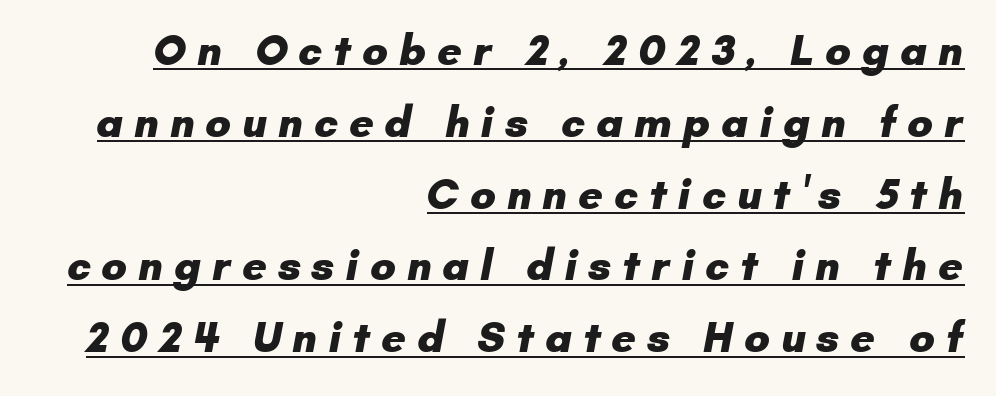
The rag falls on the left side of this text block. The lettering is marked with a stroke running underneath it. Pretty heavy lettering here — definitely bold. The letters advance in unequal steps, a hallmark of proportional type.
